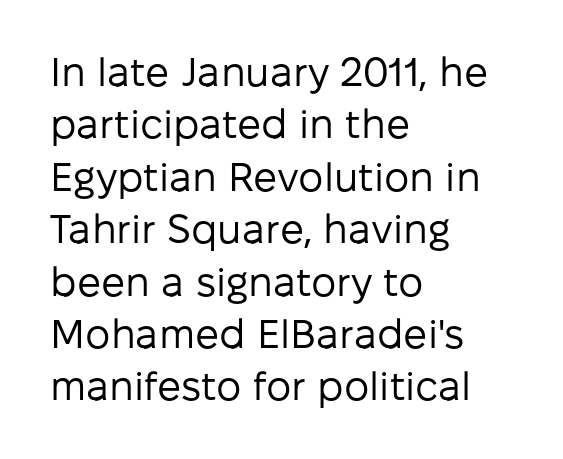
In terms of leading, this rendering sits right in the middle. This sample has the flowing, uneven cadence of proportional lettering. I'd call this a sans setting — the letters go barefoot. No chunkiness to these letters — they're not bold. Teacher's note: observe the even left margin — that is flush-left alignment.
